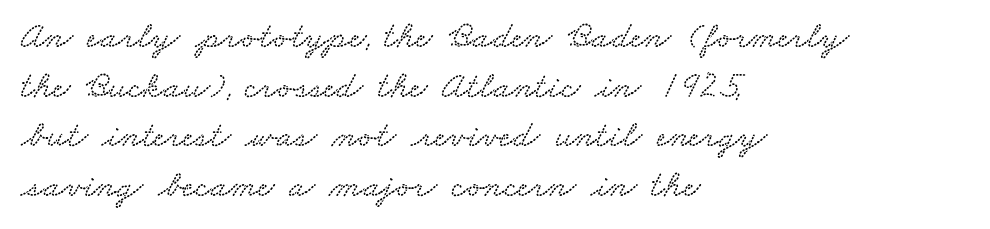
The image shows 37 px wide type; set left-aligned, normal line spacing (1.34x), normal letter spacing, not underlined; low stroke contrast and a small x-height.
